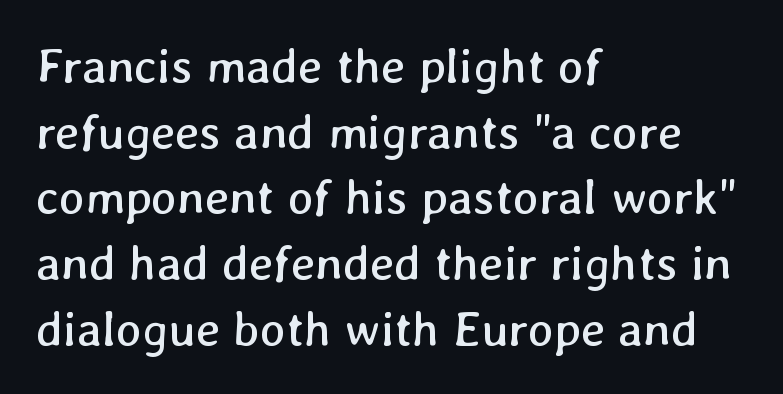
Q: Is the text bold? A: No.
Q: Is the text underlined? A: No.
Q: How is the paragraph aligned? A: Left-aligned.
Q: Is the spacing between letters normal or unusually wide? A: Normal.
Q: Is the spacing between lines tight, normal or loose? A: Normal.
Q: Width (condensed, normal, or wide)? A: Normal.
Q: Stroke contrast? A: Low.
Q: x-height? A: Medium.
Q: Monospaced? A: No.
